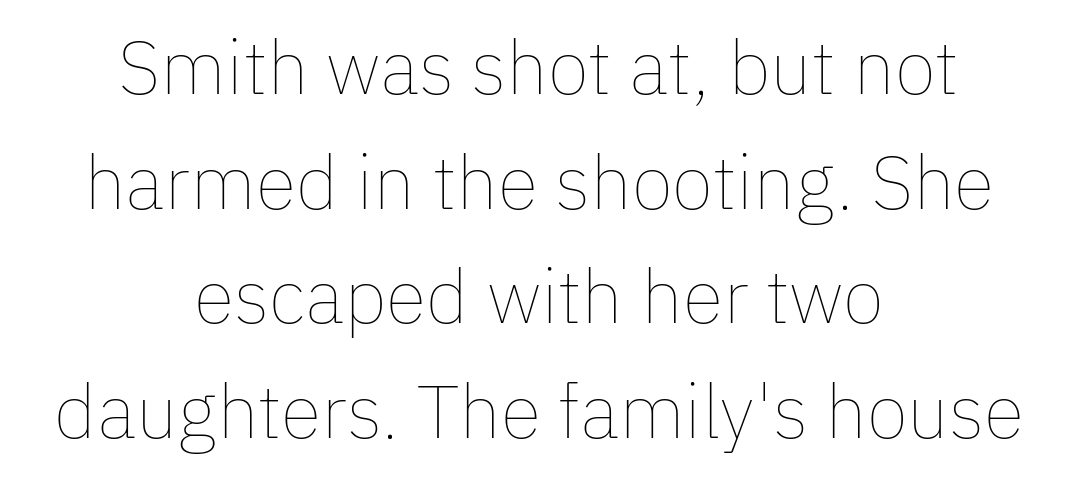
The image shows 75 px thin type, upright; set centered, normal line spacing (1.53x), normal letter spacing, not underlined; low stroke contrast and a medium x-height.
